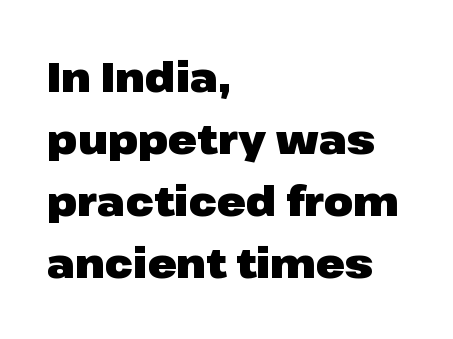
Q: Is the text bold? A: Yes.
Q: Is the text italic (slanted)? A: No, it is upright.
Q: Is the typeface a serif or a sans-serif typeface? A: Sans-serif.
Q: Is the text underlined? A: No.
Q: How is the paragraph aligned? A: Left-aligned.
Q: Is the spacing between letters normal or unusually wide? A: Normal.
Q: Is the spacing between lines tight, normal or loose? A: Normal.
Q: Width (condensed, normal, or wide)? A: Normal.
Q: Stroke contrast? A: Low.
Q: x-height? A: Medium.
Q: Monospaced? A: No.
